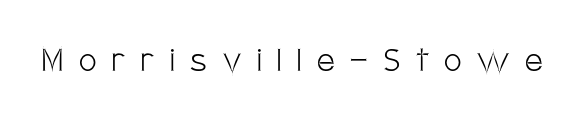
Q: Is the text bold? A: No.
Q: Is the text italic (slanted)? A: No, it is upright.
Q: Is the typeface a serif or a sans-serif typeface? A: Sans-serif.
Q: Is the text underlined? A: No.
Q: Is the spacing between letters normal or unusually wide? A: Unusually wide.
Q: Width (condensed, normal, or wide)? A: Condensed.
Q: Stroke contrast? A: Low.
Q: x-height? A: Large.
Q: Monospaced? A: No.
